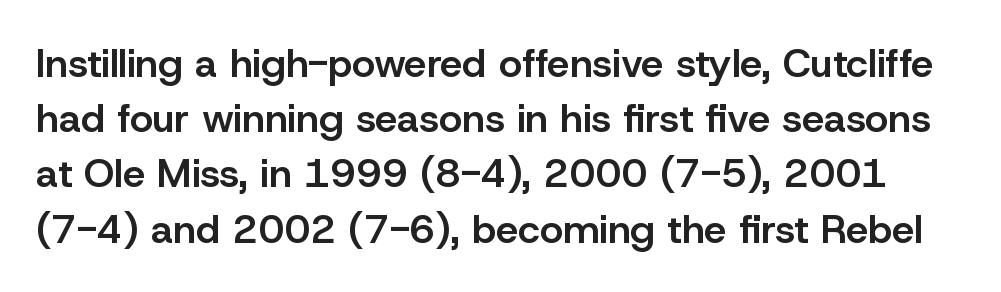
The image shows 40 px semibold sans-serif type, upright; set normal line spacing (1.38x), normal letter spacing, not underlined; low stroke contrast and a medium x-height.
